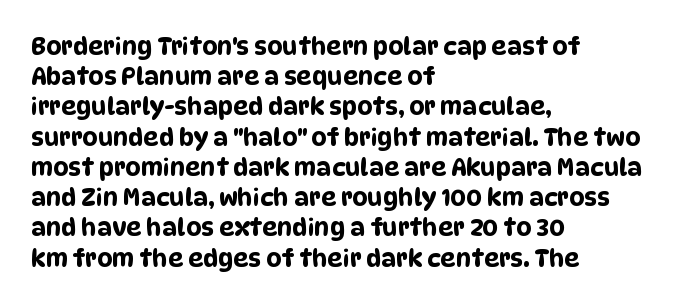
Each new line begins a customary step beneath the previous one. This rendering features lettering with no underline. This rendering uses left alignment, leaving the right contour irregular. How are the letters spaced? Ordinarily, with no added tracking.
